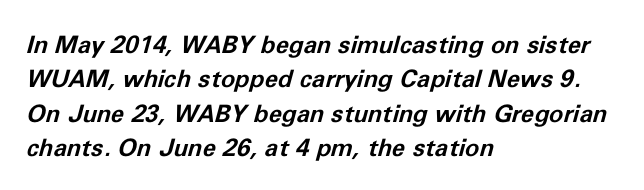
Q: Is the text bold? A: Yes.
Q: Is the text italic (slanted)? A: Yes, it leans right by about 11 degrees.
Q: Is the text underlined? A: No.
Q: How is the paragraph aligned? A: Left-aligned.
Q: Is the spacing between letters normal or unusually wide? A: Normal.
Q: Is the spacing between lines tight, normal or loose? A: Normal.
